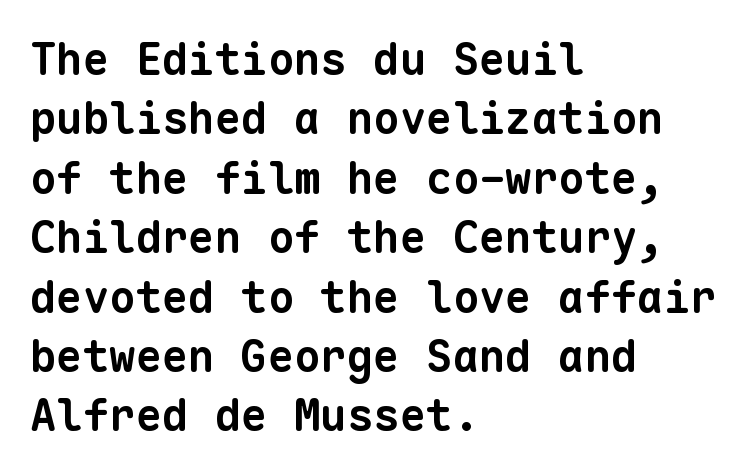
The image shows 44 px bold sans-serif type, monospaced; set left-aligned, normal line spacing (1.35x), normal letter spacing, not underlined; low stroke contrast and a medium x-height.
